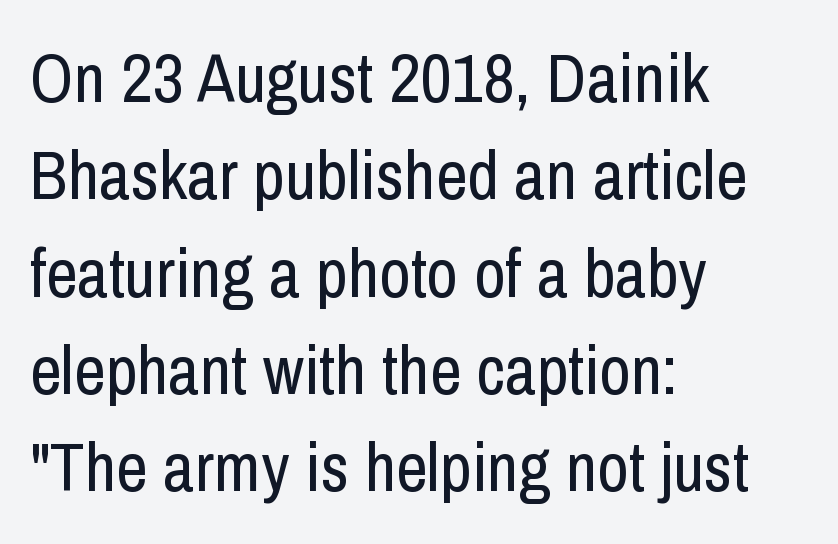
Q: Is the text bold? A: No.
Q: Is the text italic (slanted)? A: No, it is upright.
Q: Is the typeface a serif or a sans-serif typeface? A: Sans-serif.
Q: Is the text underlined? A: No.
Q: How is the paragraph aligned? A: Left-aligned.
Q: Is the spacing between letters normal or unusually wide? A: Normal.
Q: Is the spacing between lines tight, normal or loose? A: Normal.
Q: Width (condensed, normal, or wide)? A: Condensed.
Q: Stroke contrast? A: Low.
Q: x-height? A: Medium.
Q: Monospaced? A: No.
